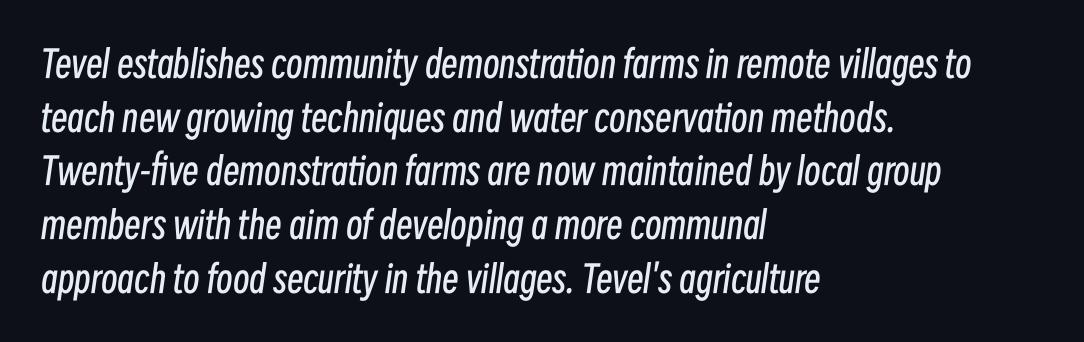
Q: Is the text bold? A: No.
Q: Is the text italic (slanted)? A: Yes, it leans right by about 8 degrees.
Q: Is the text underlined? A: No.
Q: How is the paragraph aligned? A: Left-aligned.
Q: Is the spacing between letters normal or unusually wide? A: Normal.
Q: Is the spacing between lines tight, normal or loose? A: Normal.
Q: Width (condensed, normal, or wide)? A: Condensed.
Q: Stroke contrast? A: Low.
Q: x-height? A: Medium.
Q: Monospaced? A: No.
